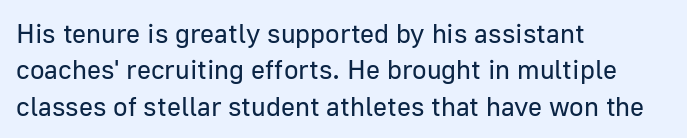
Q: Is the text bold? A: No.
Q: Is the text italic (slanted)? A: No, it is upright.
Q: Is the text underlined? A: No.
Q: How is the paragraph aligned? A: Left-aligned.
Q: Is the spacing between letters normal or unusually wide? A: Normal.
Q: Is the spacing between lines tight, normal or loose? A: Normal.
